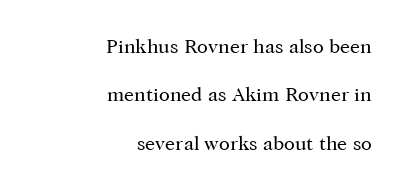
{"italic": "no", "bold": "no", "underline": "no", "align": "right", "line_spacing": "loose", "line_spacing_ratio": 2.42, "letter_spacing": "normal", "letter_spacing_em": 0.0, "glyph_px": 20}
